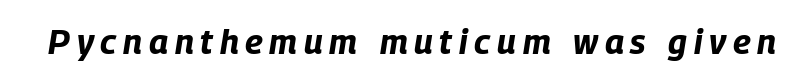
Q: Is the text bold? A: Yes.
Q: Is the text italic (slanted)? A: Yes, it leans right by about 9 degrees.
Q: Is the text underlined? A: No.
Q: Is the spacing between letters normal or unusually wide? A: Unusually wide.
Q: Width (condensed, normal, or wide)? A: Condensed.
Q: Stroke contrast? A: Low.
Q: x-height? A: Large.
Q: Monospaced? A: No.
